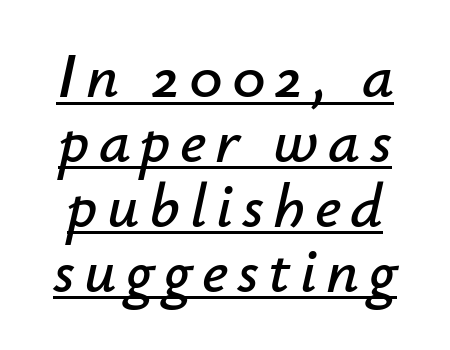
Is this a fixed-width face? No — the glyphs have proportional, varying widths. You could barely slide anything between these rows. Descenders here cross a horizontal rule under the line. In terms of posture, this sample is oblique.
